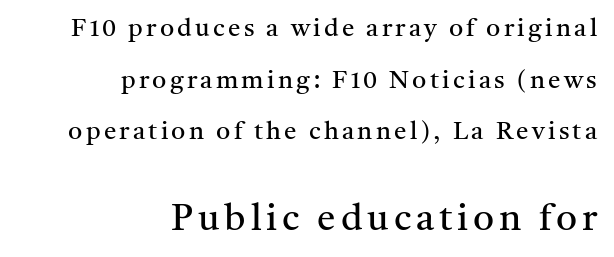
{"serif": "yes", "italic": "no", "bold": "no", "weight": "regular", "width": "normal", "stroke_contrast": "medium", "x_height": "medium", "monospaced": "no", "underline": "no", "align": "right", "line_spacing": "loose", "line_spacing_ratio": 2.07, "larger_block": "second", "size_ratio": 1.48, "glyph_px": 37}
